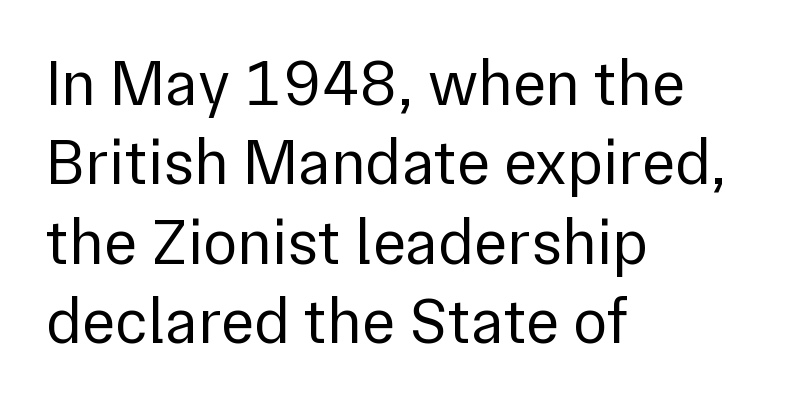
{"serif": "no", "italic": "no", "bold": "no", "weight": "regular", "width": "normal", "stroke_contrast": "low", "x_height": "medium", "monospaced": "no", "underline": "no", "align": "left", "line_spacing_ratio": 1.24, "letter_spacing": "normal", "letter_spacing_em": 0.0, "glyph_px": 64}
